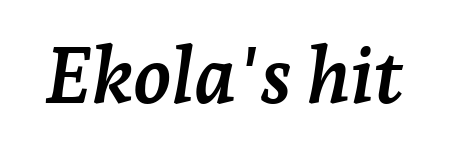
{"serif": "yes", "italic": "yes", "lean": "right", "slant_degrees": 7, "bold": "yes", "weight": "semibold", "width": "normal", "stroke_contrast": "low", "x_height": "medium", "monospaced": "no", "underline": "no", "letter_spacing": "normal", "letter_spacing_em": 0.0, "glyph_px": 78}
